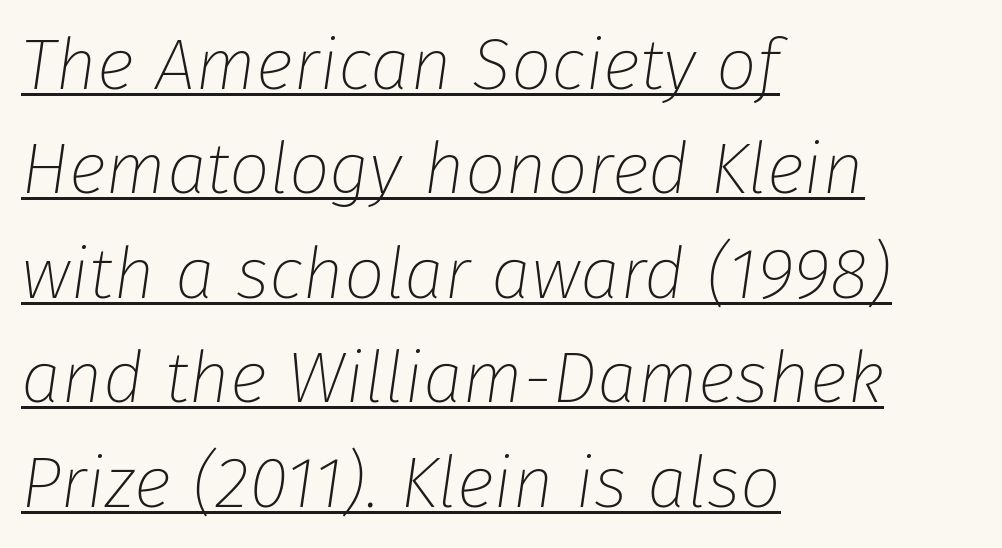
{"italic": "yes", "lean": "right", "slant_degrees": 8, "bold": "no", "weight": "thin", "width": "normal", "stroke_contrast": "low", "x_height": "medium", "monospaced": "no", "underline": "yes", "align": "left", "line_spacing": "normal", "line_spacing_ratio": 1.45, "letter_spacing": "normal", "letter_spacing_em": 0.0, "glyph_px": 72}
